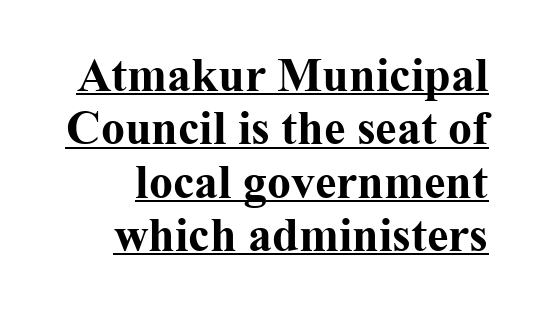
{"serif": "yes", "italic": "no", "bold": "yes", "weight": "bold", "width": "normal", "stroke_contrast": "medium", "x_height": "medium", "monospaced": "no", "underline": "yes", "line_spacing": "tight", "line_spacing_ratio": 1.11, "letter_spacing": "normal", "letter_spacing_em": 0.0, "glyph_px": 48}
